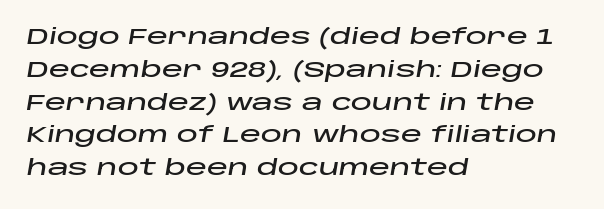
The image shows 21 px text type, italic (leaning right); set left-aligned, normal line spacing (1.56x), normal letter spacing, not underlined.
